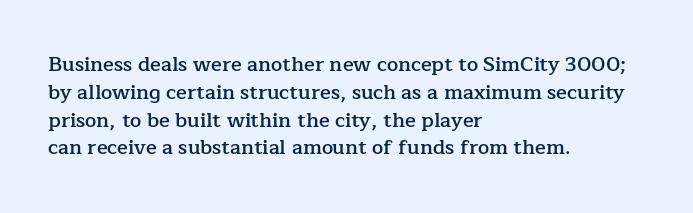
Q: Is the text bold? A: Semi-bold.
Q: Is the text italic (slanted)? A: No, it is upright.
Q: Is the text underlined? A: No.
Q: How is the paragraph aligned? A: Left-aligned.
Q: Is the spacing between letters normal or unusually wide? A: Normal.
Q: Is the spacing between lines tight, normal or loose? A: Normal.
